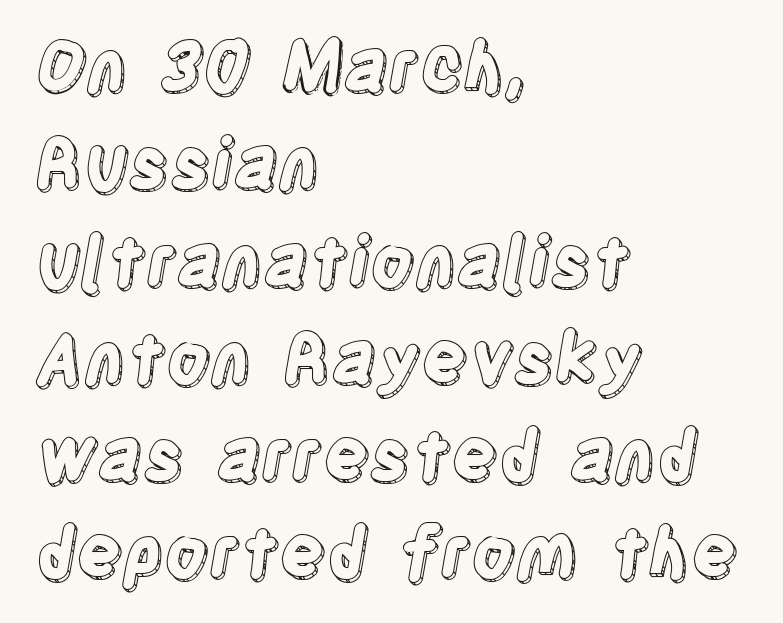
The rendering keeps characters at their native spacing. The gap between lines stays unmarked. The rendering uses natural spacing where letterforms have individual widths.
